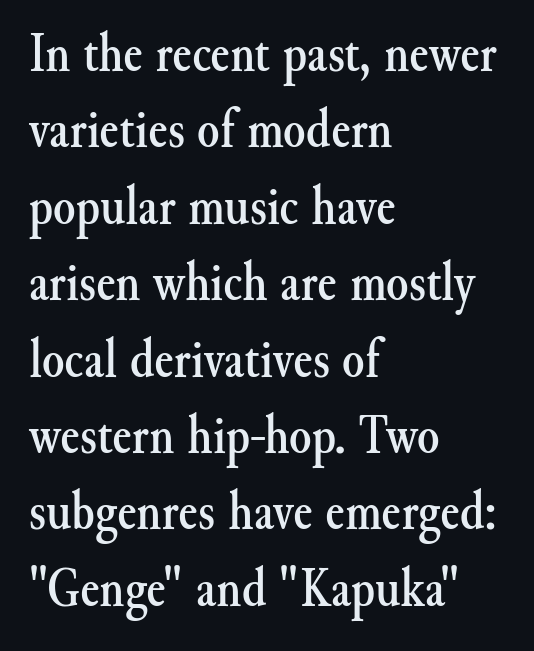
The image shows 57 px serif type, upright; set left-aligned, normal line spacing (1.34x), normal letter spacing, not underlined; medium stroke contrast and a small x-height.
